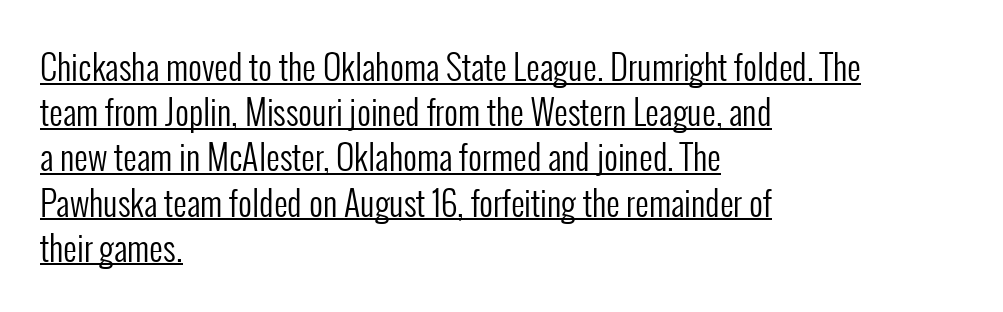
{"serif": "no", "italic": "no", "bold": "no", "weight": "regular", "width": "condensed", "stroke_contrast": "low", "x_height": "medium", "monospaced": "no", "underline": "yes", "align": "left", "line_spacing": "normal", "line_spacing_ratio": 1.33, "letter_spacing": "normal", "letter_spacing_em": 0.0, "glyph_px": 34}
